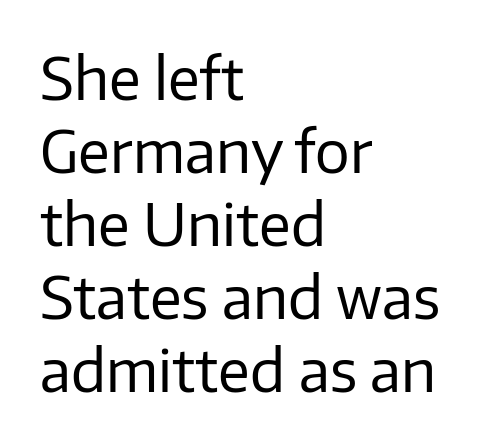
The image shows 58 px regular-weight sans-serif type, upright; set left-aligned, normal line spacing (1.26x), normal letter spacing, not underlined; low stroke contrast and a medium x-height.
